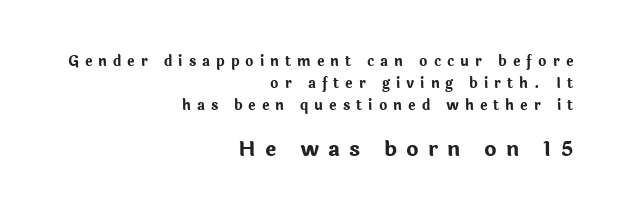
The image shows 21 px bold type, upright; set right-aligned, normal line spacing (1.56x), unusually wide letter spacing (+0.43 em), not underlined; the second (bottom) block is 1.5x larger.
